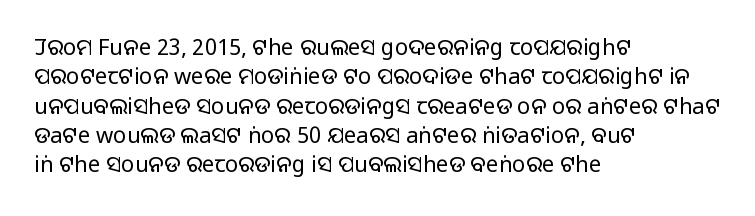
{"italic": "no", "bold": "no", "underline": "no", "align": "left", "line_spacing": "normal", "line_spacing_ratio": 1.33, "letter_spacing": "normal", "letter_spacing_em": 0.0, "glyph_px": 22}
